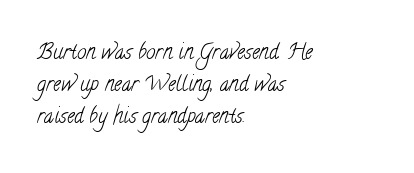
The image shows 21 px text type; set left-aligned, normal line spacing (1.53x), normal letter spacing, not underlined.
